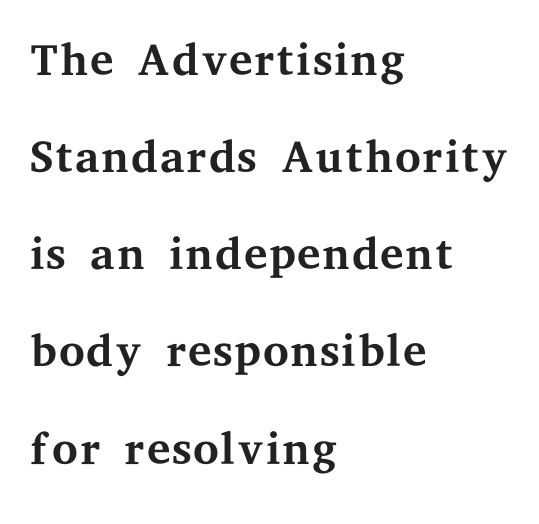
Do the characters align in a grid? No, the font is proportional. How are the letters spaced? Ordinarily, with no added tracking. The typography opts for an upright posture over an oblique one. No letter is thick-stroked: the sample isn't bold. Little horizontal feet cap the strokes, marking this as serif type.
